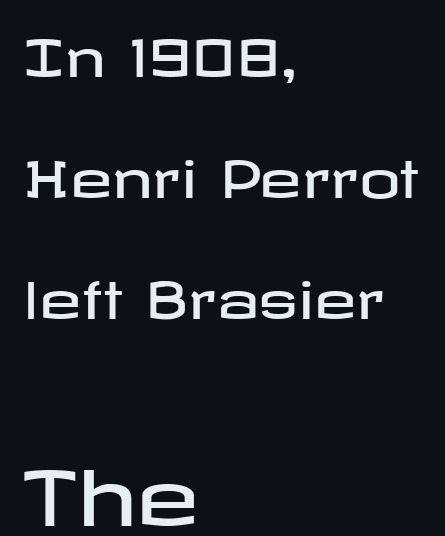
The image shows 76 px wide sans-serif type, upright; set left-aligned, loose line spacing (2.37x), normal letter spacing, not underlined; the second (bottom) block is 1.49x larger; low stroke contrast and a medium x-height.
